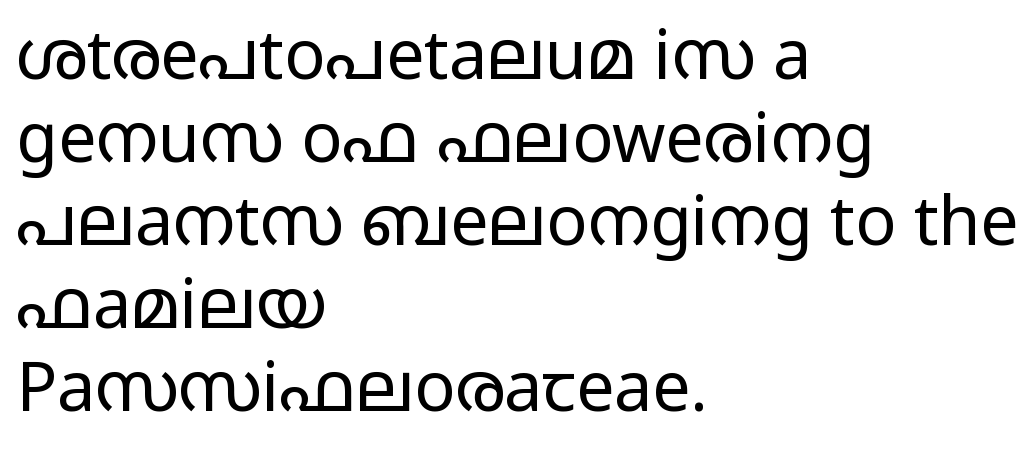
{"serif": "no", "italic": "no", "bold": "no", "weight": "light", "width": "wide", "stroke_contrast": "low", "x_height": "medium", "monospaced": "no", "underline": "no", "align": "left", "line_spacing_ratio": 1.22, "letter_spacing": "normal", "letter_spacing_em": 0.0, "glyph_px": 68}
